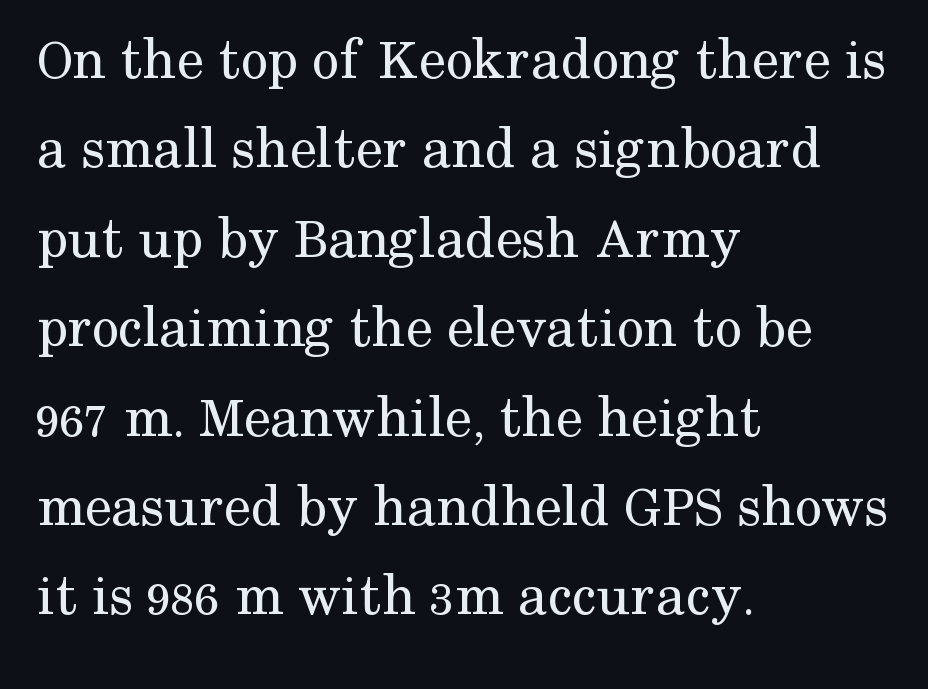
Q: Is the text bold? A: No.
Q: Is the text italic (slanted)? A: No, it is upright.
Q: Is the typeface a serif or a sans-serif typeface? A: Serif.
Q: Is the text underlined? A: No.
Q: How is the paragraph aligned? A: Left-aligned.
Q: Is the spacing between letters normal or unusually wide? A: Normal.
Q: Is the spacing between lines tight, normal or loose? A: Normal.
Q: Width (condensed, normal, or wide)? A: Normal.
Q: Stroke contrast? A: Medium.
Q: x-height? A: Medium.
Q: Monospaced? A: No.
